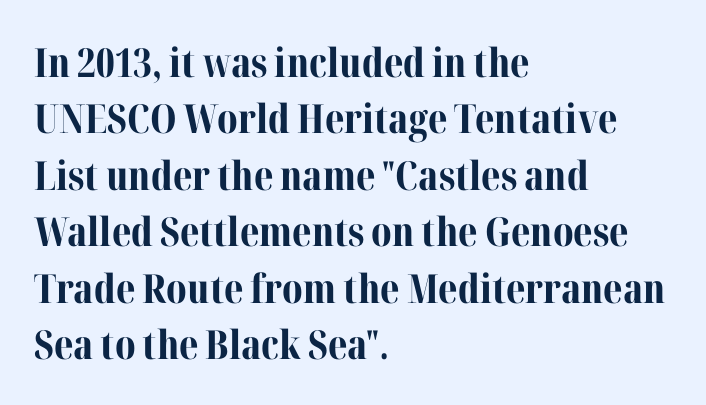
{"serif": "yes", "italic": "no", "bold": "yes", "weight": "bold", "width": "normal", "stroke_contrast": "medium", "x_height": "medium", "monospaced": "no", "underline": "no", "align": "left", "line_spacing": "normal", "line_spacing_ratio": 1.41, "letter_spacing": "normal", "letter_spacing_em": 0.0, "glyph_px": 40}
